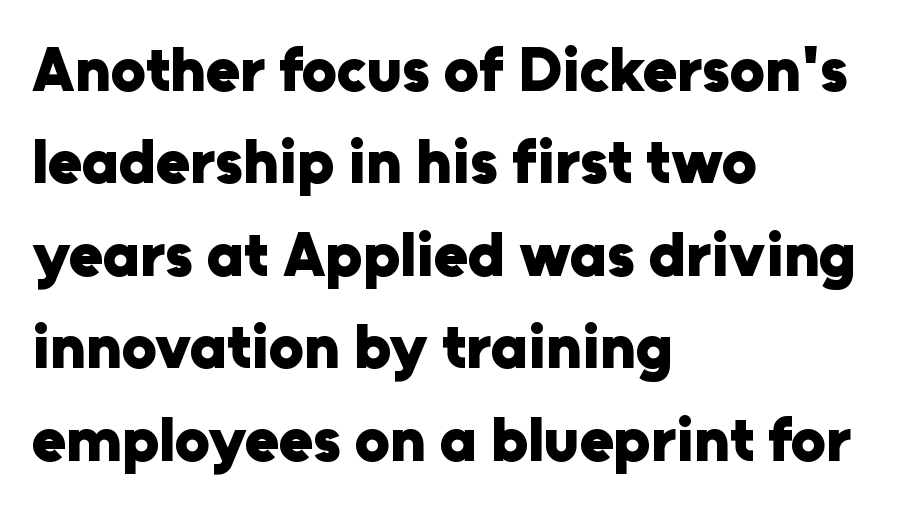
{"serif": "no", "italic": "no", "bold": "yes", "weight": "heavy", "width": "normal", "stroke_contrast": "low", "x_height": "medium", "monospaced": "no", "underline": "no", "align": "left", "line_spacing": "normal", "line_spacing_ratio": 1.49, "letter_spacing": "normal", "letter_spacing_em": 0.0, "glyph_px": 62}
